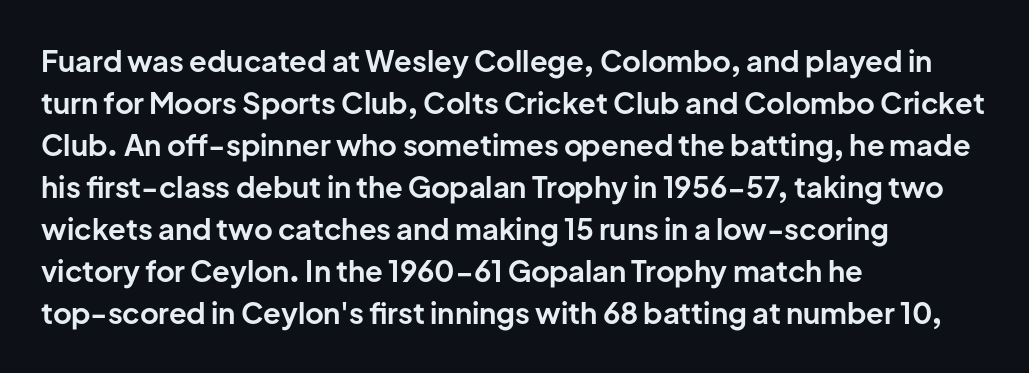
Q: Is the text bold? A: Yes.
Q: Is the text italic (slanted)? A: No, it is upright.
Q: Is the typeface a serif or a sans-serif typeface? A: Sans-serif.
Q: Is the text underlined? A: No.
Q: How is the paragraph aligned? A: Left-aligned.
Q: Is the spacing between letters normal or unusually wide? A: Normal.
Q: Is the spacing between lines tight, normal or loose? A: Normal.
Q: Width (condensed, normal, or wide)? A: Normal.
Q: Stroke contrast? A: Low.
Q: x-height? A: Medium.
Q: Monospaced? A: No.
